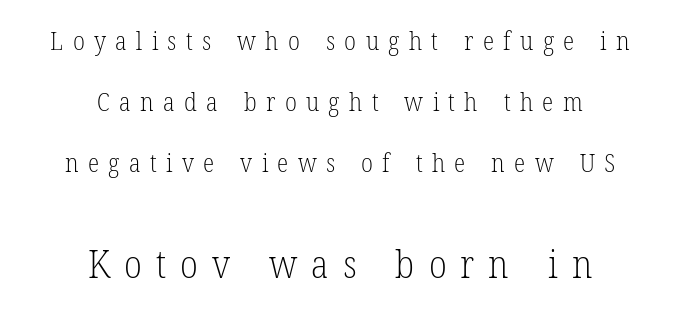
A bare baseline throughout the passage. Character size in the trailing block exceeds that of the leading block. You can tell from the footed stems that serif type was used. The line-height multiplier appears high, well above default. A typesetter would call this proportional, since set widths differ per character. The face looks like a standard text weight, possibly lighter.
